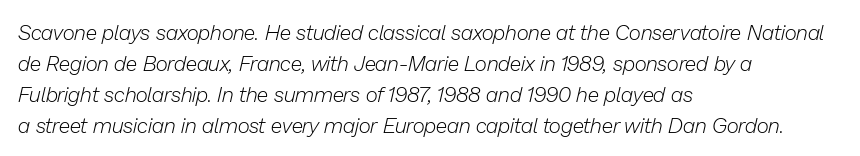
{"italic": "yes", "lean": "right", "slant_degrees": 13, "bold": "no", "underline": "no", "align": "left", "line_spacing": "normal", "line_spacing_ratio": 1.47, "letter_spacing": "normal", "letter_spacing_em": 0.0, "glyph_px": 21}
